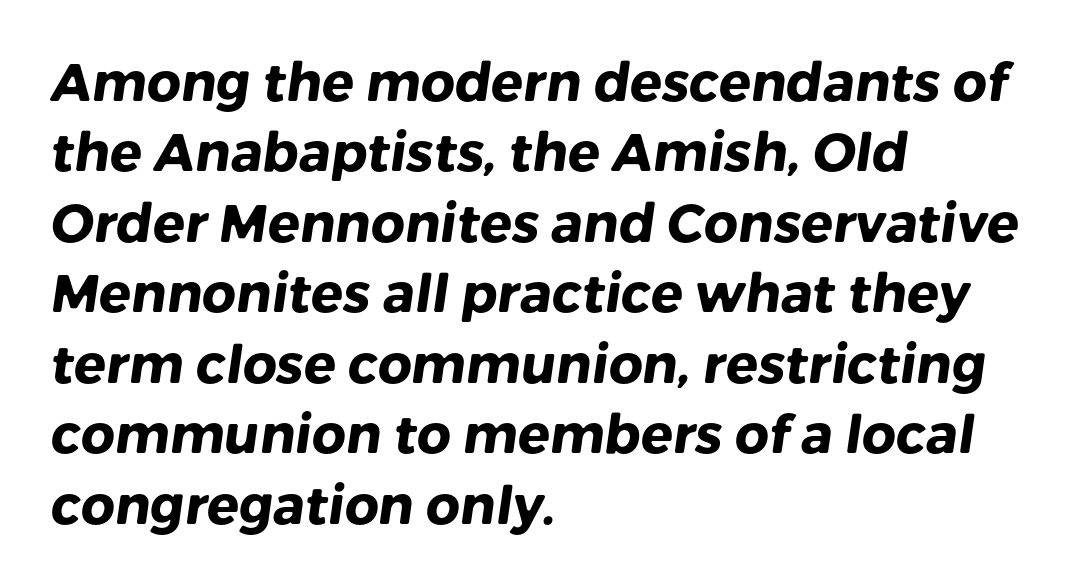
{"serif": "no", "bold": "yes", "weight": "heavy", "width": "normal", "stroke_contrast": "low", "x_height": "medium", "monospaced": "no", "underline": "no", "align": "left", "line_spacing": "normal", "line_spacing_ratio": 1.33, "letter_spacing": "normal", "letter_spacing_em": 0.0, "glyph_px": 53}
